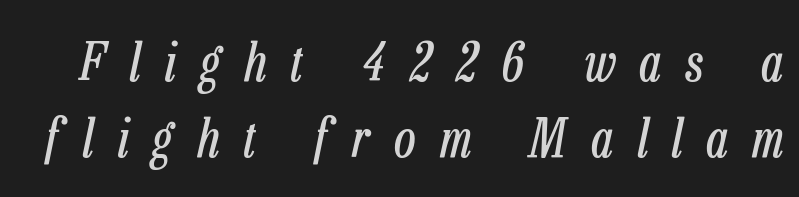
{"italic": "yes", "lean": "right", "slant_degrees": 13, "bold": "no", "weight": "regular", "width": "condensed", "stroke_contrast": "low", "x_height": "medium", "monospaced": "no", "underline": "no", "line_spacing": "normal", "line_spacing_ratio": 1.47, "letter_spacing": "wide", "letter_spacing_em": 0.47, "glyph_px": 52}
